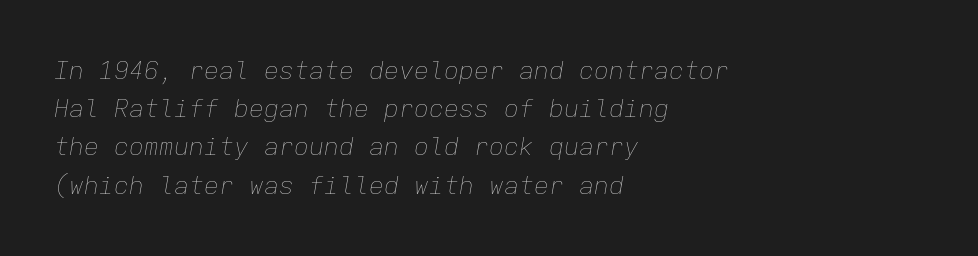
Q: Is the text bold? A: No.
Q: Is the text italic (slanted)? A: Yes, it leans right by about 9 degrees.
Q: Is the text underlined? A: No.
Q: How is the paragraph aligned? A: Left-aligned.
Q: Is the spacing between letters normal or unusually wide? A: Normal.
Q: Is the spacing between lines tight, normal or loose? A: Normal.
